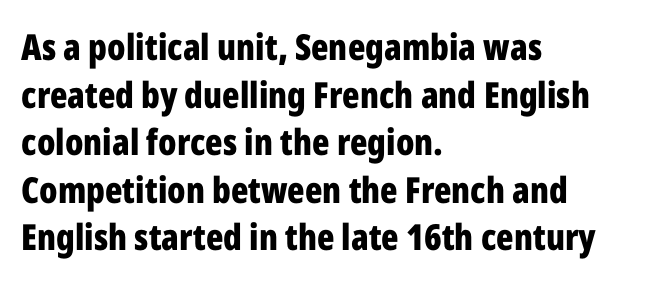
You could not count columns in this text — the font is proportionally spaced. Summary of vertical rhythm: regular, with standard interline spacing. This rendering employs a face without finishing strokes, i.e., a sans-serif. Anything drawn beneath the words? Only blank space.
